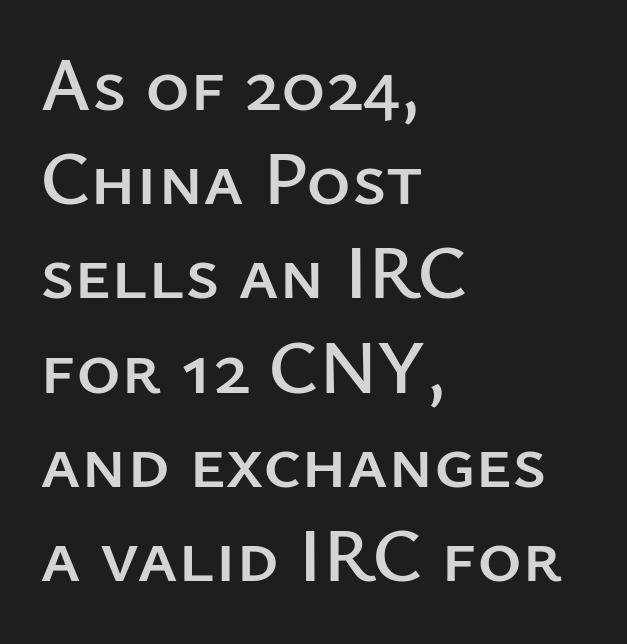
{"serif": "no", "italic": "no", "width": "normal", "stroke_contrast": "low", "x_height": "medium", "monospaced": "no", "underline": "no", "align": "left", "line_spacing_ratio": 1.24, "letter_spacing": "normal", "letter_spacing_em": 0.0, "glyph_px": 76}
